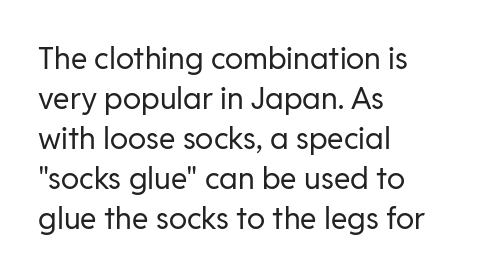
{"serif": "no", "italic": "no", "bold": "no", "weight": "regular", "width": "normal", "stroke_contrast": "low", "x_height": "medium", "monospaced": "no", "underline": "no", "align": "left", "line_spacing": "normal", "line_spacing_ratio": 1.33, "letter_spacing": "normal", "letter_spacing_em": 0.0, "glyph_px": 30}
